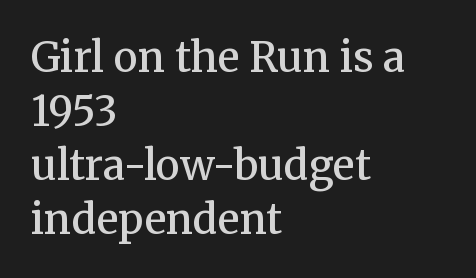
{"serif": "yes", "italic": "no", "bold": "semi", "weight": "semibold", "width": "normal", "stroke_contrast": "medium", "x_height": "medium", "monospaced": "no", "underline": "no", "align": "left", "line_spacing": "normal", "line_spacing_ratio": 1.32, "letter_spacing": "normal", "letter_spacing_em": 0.0, "glyph_px": 41}
